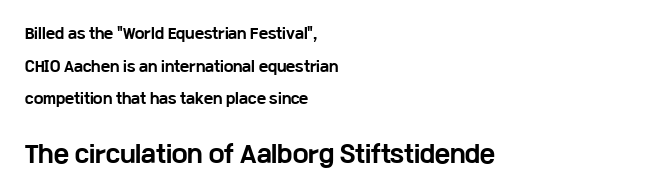
{"italic": "no", "bold": "yes", "underline": "no", "align": "left", "line_spacing": "loose", "line_spacing_ratio": 2.33, "letter_spacing": "normal", "letter_spacing_em": 0.0, "larger_block": "second", "size_ratio": 1.64, "glyph_px": 23}
